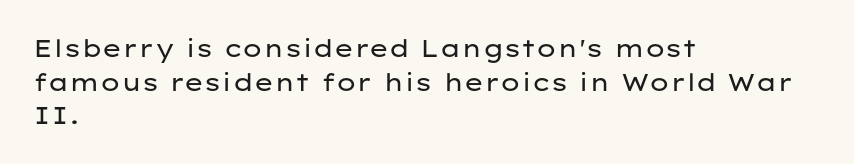
Q: Is the text bold? A: No.
Q: Is the text italic (slanted)? A: No, it is upright.
Q: Is the text underlined? A: No.
Q: How is the paragraph aligned? A: Left-aligned.
Q: Is the spacing between letters normal or unusually wide? A: Normal.
Q: Is the spacing between lines tight, normal or loose? A: Normal.
